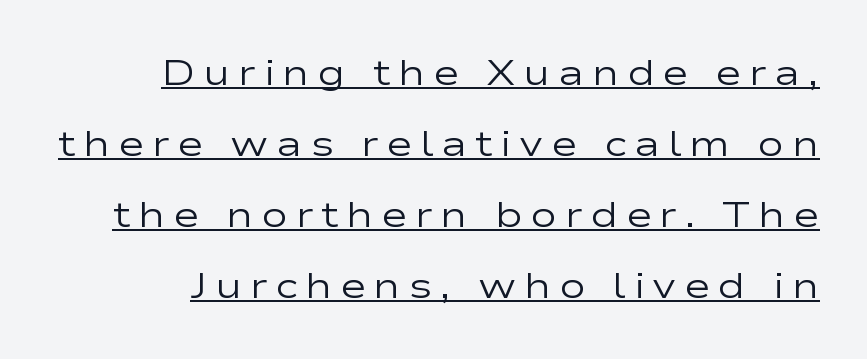
Q: Is the text bold? A: No.
Q: Is the text italic (slanted)? A: No, it is upright.
Q: Is the typeface a serif or a sans-serif typeface? A: Sans-serif.
Q: Is the text underlined? A: Yes.
Q: Is the spacing between letters normal or unusually wide? A: Unusually wide.
Q: Is the spacing between lines tight, normal or loose? A: Loose.
Q: Width (condensed, normal, or wide)? A: Wide.
Q: Stroke contrast? A: Low.
Q: x-height? A: Medium.
Q: Monospaced? A: No.
